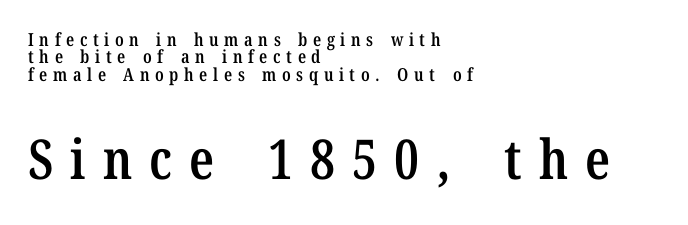
Tracking here is generous; glyphs stand well apart from one another. Has an underline been added? It has not. You could not count columns in this text — the font is proportionally spaced. Upright lettering throughout. You can tell from the footed stems that serif type was used.
